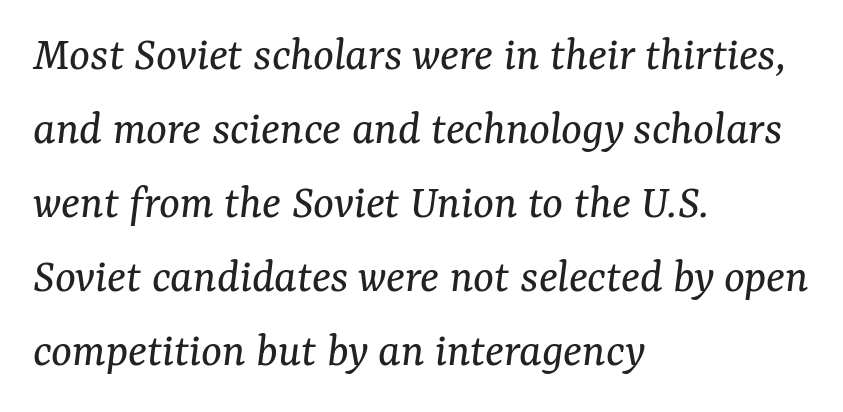
The rendering uses natural spacing where letterforms have individual widths. I'd call this a serif setting — the letters wear small feet. These lines keep a tight, regular rhythm from letter to letter. Horizontal alignment here is leftward, the default for most running prose. Each new line begins a customary step beneath the previous one.
